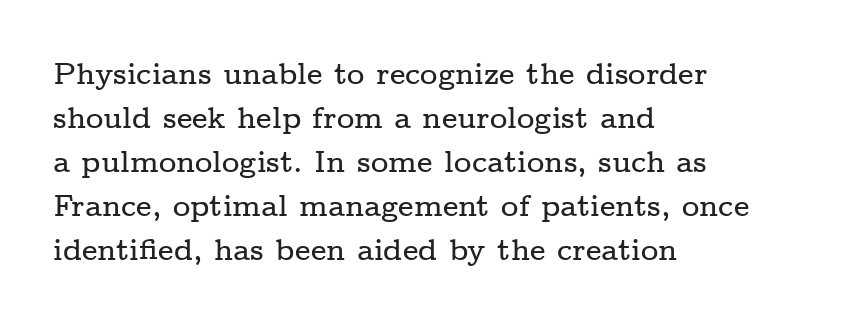
The image shows 30 px wide serif type, upright; set left-aligned, normal line spacing (1.47x), normal letter spacing, not underlined; low stroke contrast and a medium x-height.
